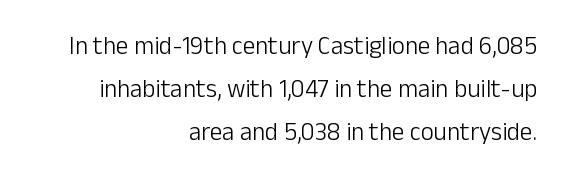
No extra ink here — the face is not bold. This sample is right-justified, so line beginnings fall wherever the words allow. Type without underlining. If you drew a line through each stem, it would be perfectly vertical. The tracking reads as untouched default to a designer's eye.
